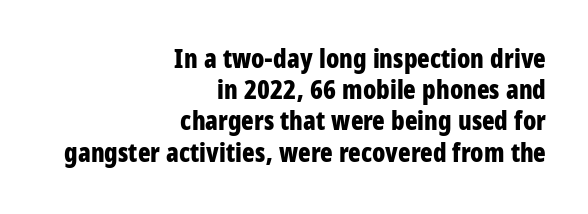
The image shows 26 px bold type, upright; set right-aligned, line spacing 1.2x, normal letter spacing, not underlined.
